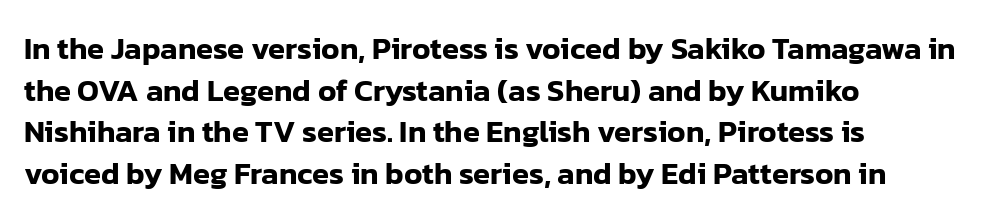
{"serif": "no", "italic": "no", "width": "normal", "stroke_contrast": "low", "x_height": "medium", "monospaced": "no", "underline": "no", "align": "left", "line_spacing": "normal", "line_spacing_ratio": 1.34, "letter_spacing": "normal", "letter_spacing_em": 0.0, "glyph_px": 31}
